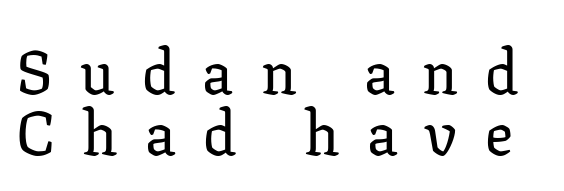
{"serif": "yes", "italic": "no", "width": "normal", "stroke_contrast": "low", "x_height": "medium", "monospaced": "no", "underline": "no", "line_spacing": "tight", "line_spacing_ratio": 0.98, "letter_spacing": "wide", "letter_spacing_em": 0.44, "glyph_px": 62}
